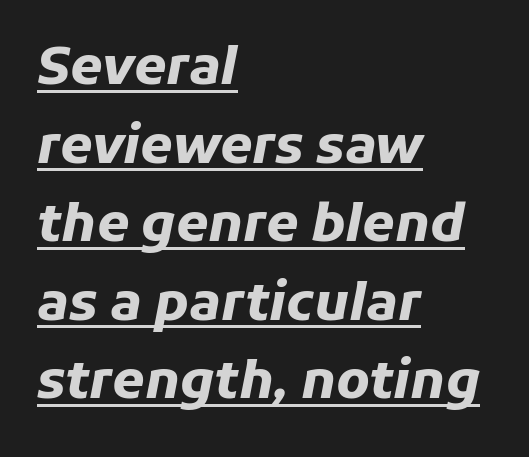
Think of a printed novel: that variable character pitch is what you see here. Does the leading feel generous? No, just average. This sample is left-justified, so line endings fall wherever the words run out. In designer terms, the underline attribute is active on this setting. Characters are canted at an angle relative to the baseline's perpendicular.
